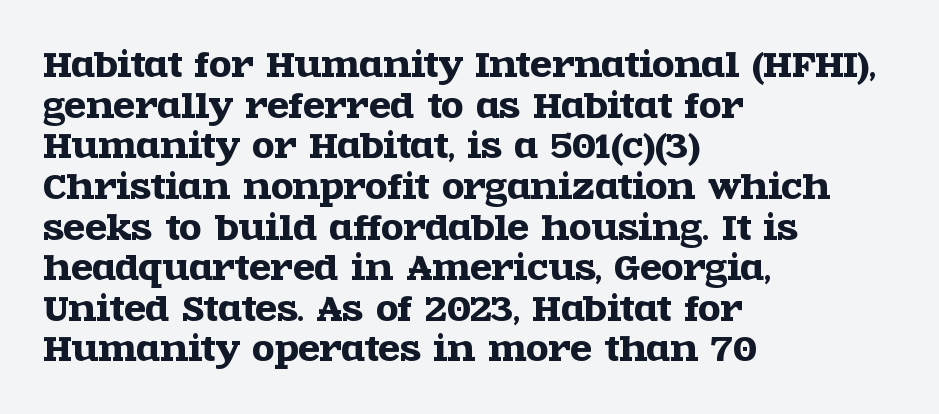
Q: Is the text italic (slanted)? A: No, it is upright.
Q: Is the typeface a serif or a sans-serif typeface? A: Serif.
Q: Is the text underlined? A: No.
Q: How is the paragraph aligned? A: Left-aligned.
Q: Is the spacing between letters normal or unusually wide? A: Normal.
Q: Is the spacing between lines tight, normal or loose? A: Normal.
Q: Width (condensed, normal, or wide)? A: Wide.
Q: x-height? A: Large.
Q: Monospaced? A: No.
